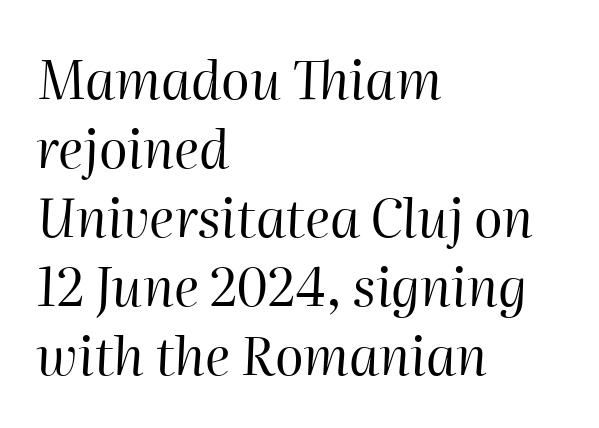
The image shows 53 px regular-weight type, italic (leaning right); set left-aligned, normal line spacing (1.3x), normal letter spacing, not underlined; high stroke contrast and a medium x-height.
